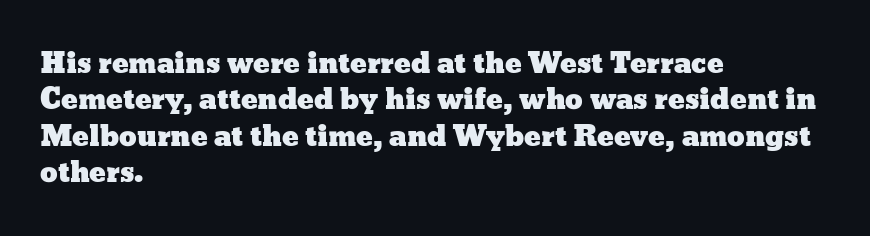
The image shows 28 px wide type, upright; set left-aligned, normal line spacing (1.3x), normal letter spacing, not underlined; low stroke contrast and a medium x-height.
